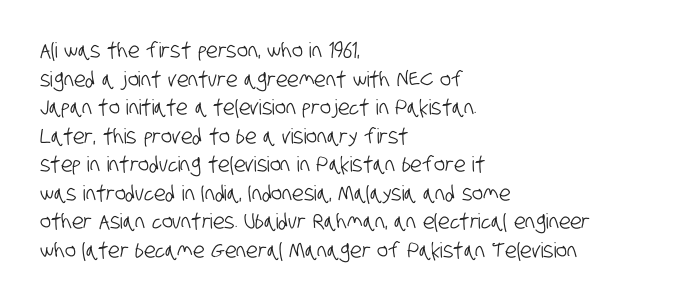
The image shows 21 px text type; set left-aligned, normal line spacing (1.36x), normal letter spacing, not underlined.
